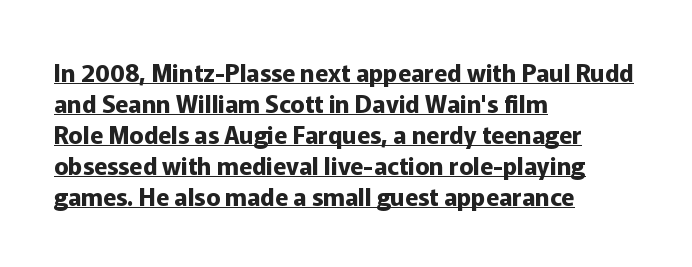
Q: Is the text bold? A: Yes.
Q: Is the text italic (slanted)? A: No, it is upright.
Q: Is the text underlined? A: Yes.
Q: How is the paragraph aligned? A: Left-aligned.
Q: Is the spacing between letters normal or unusually wide? A: Normal.
Q: Is the spacing between lines tight, normal or loose? A: Normal.
